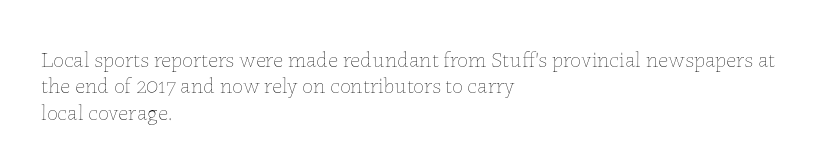
Q: Is the text bold? A: No.
Q: Is the text italic (slanted)? A: No, it is upright.
Q: Is the text underlined? A: No.
Q: How is the paragraph aligned? A: Left-aligned.
Q: Is the spacing between letters normal or unusually wide? A: Normal.
